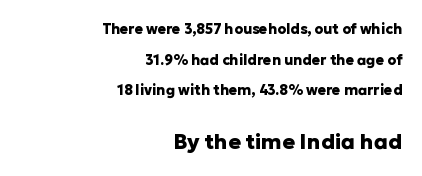
Q: Is the text bold? A: Yes.
Q: Is the text italic (slanted)? A: No, it is upright.
Q: Is the text underlined? A: No.
Q: How is the paragraph aligned? A: Right-aligned.
Q: Is the spacing between letters normal or unusually wide? A: Normal.
Q: Is the spacing between lines tight, normal or loose? A: Loose.
Q: Which block of text is set in a larger size, the first (top) or the second (bottom)? A: The second (bottom) one.
